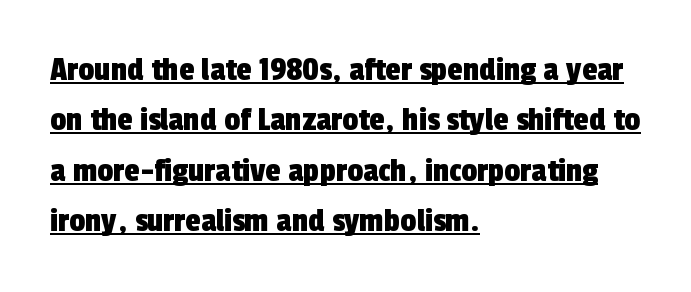
The image shows 35 px condensed sans-serif type; set left-aligned, normal line spacing (1.44x), normal letter spacing, underlined; a medium x-height.
